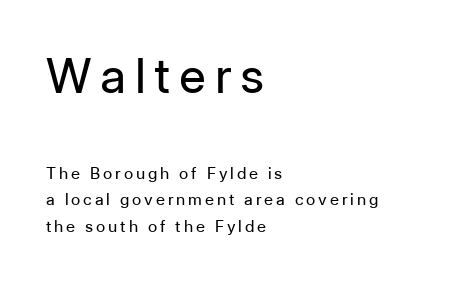
The composition opens big and finishes small. A typesetter would call this proportional, since set widths differ per character. Compared with a typical body face, this is equally light or lighter still. This is the regular roman posture of the typeface. The passage shown is not underscored anywhere. Every row of glyphs begins at an identical x-position on the left.
